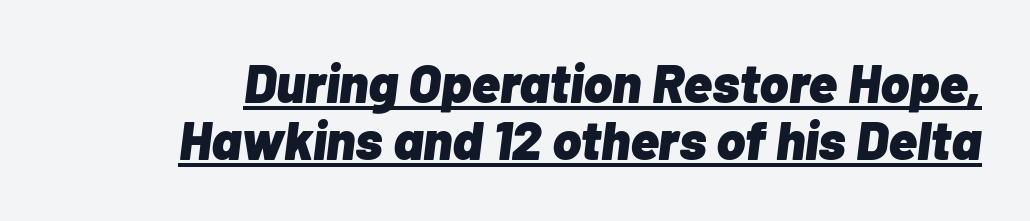
{"italic": "yes", "lean": "right", "slant_degrees": 7, "bold": "yes", "weight": "heavy", "width": "normal", "stroke_contrast": "low", "x_height": "medium", "monospaced": "no", "underline": "yes", "line_spacing": "tight", "line_spacing_ratio": 1.06, "letter_spacing": "normal", "letter_spacing_em": 0.0, "glyph_px": 54}
